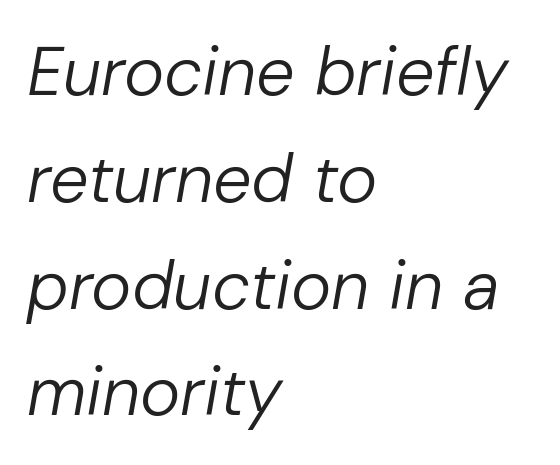
The image shows 68 px regular-weight type, italic (leaning right); set left-aligned, normal line spacing (1.57x), normal letter spacing, not underlined; low stroke contrast and a medium x-height.
